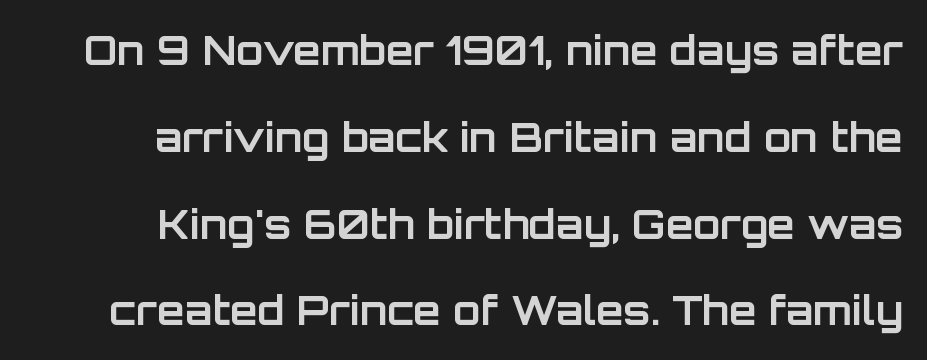
The image shows 40 px bold sans-serif type, upright; set loose line spacing (2.17x), normal letter spacing, not underlined; low stroke contrast and a large x-height.
